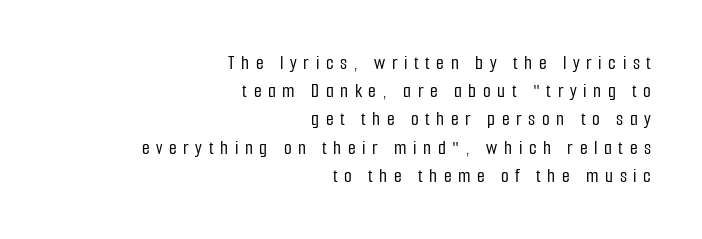
The image shows 20 px text type, upright; set right-aligned, normal line spacing (1.41x), unusually wide letter spacing (+0.33 em), not underlined.
